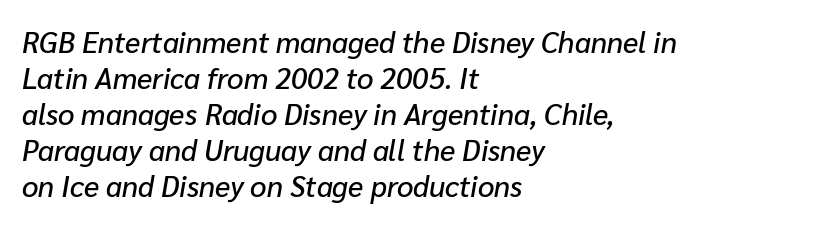
{"italic": "yes", "lean": "right", "slant_degrees": 10, "width": "normal", "stroke_contrast": "low", "x_height": "medium", "monospaced": "no", "underline": "no", "align": "left", "line_spacing_ratio": 1.24, "letter_spacing": "normal", "letter_spacing_em": 0.0, "glyph_px": 29}
